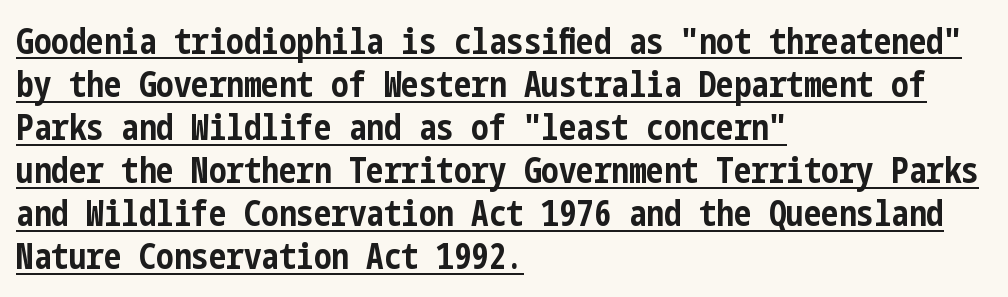
The image shows 35 px bold, condensed sans-serif type, upright; set left-aligned, line spacing 1.23x, normal letter spacing, underlined; low stroke contrast and a medium x-height.
